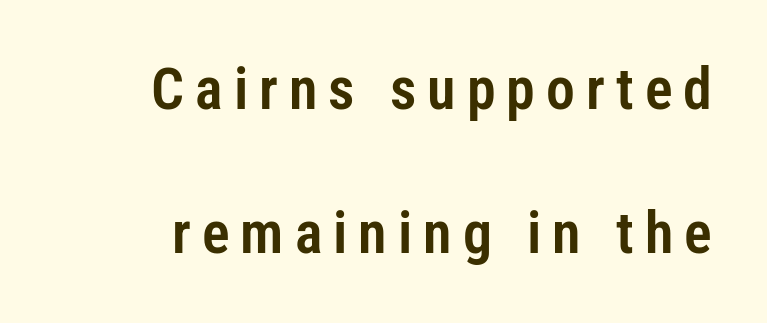
Q: Is the text italic (slanted)? A: No, it is upright.
Q: Is the typeface a serif or a sans-serif typeface? A: Sans-serif.
Q: Is the text underlined? A: No.
Q: Is the spacing between lines tight, normal or loose? A: Loose.
Q: Width (condensed, normal, or wide)? A: Condensed.
Q: Stroke contrast? A: Low.
Q: x-height? A: Medium.
Q: Monospaced? A: No.
